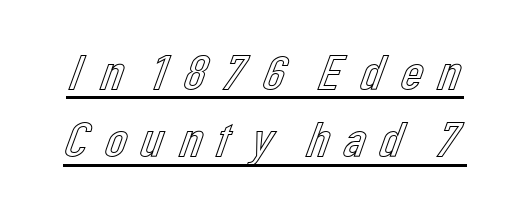
Q: Is the text italic (slanted)? A: Yes.
Q: Is the text underlined? A: Yes.
Q: Is the spacing between lines tight, normal or loose? A: Normal.
Q: Width (condensed, normal, or wide)? A: Normal.
Q: x-height? A: Medium.
Q: Monospaced? A: No.
